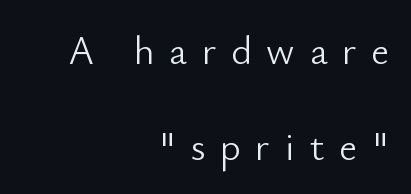
If you drew a ruler down the right edge, every line would touch it. The lettering stays uniformly vertical, giving the passage a roman look. Stroke terminals: plain, sans-serif. Character widths vary here, with narrow letters taking less room than wide ones. Tracking here is generous; glyphs stand well apart from one another. Reading down the column, the eye jumps a long way to each next line.
